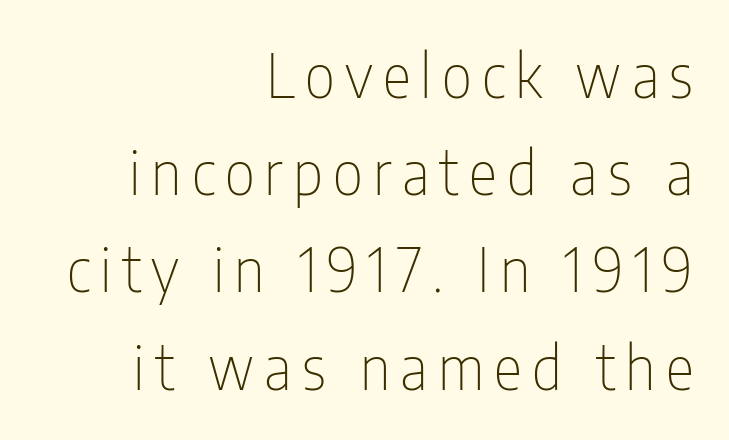
These lines are rendered in a variable-pitch font. Does the copy run flush right? Yes — the right margin is perfectly even. The space between consecutive lines is moderate. Quick note: not italic, upright. Nobody drew a line under any word here.
